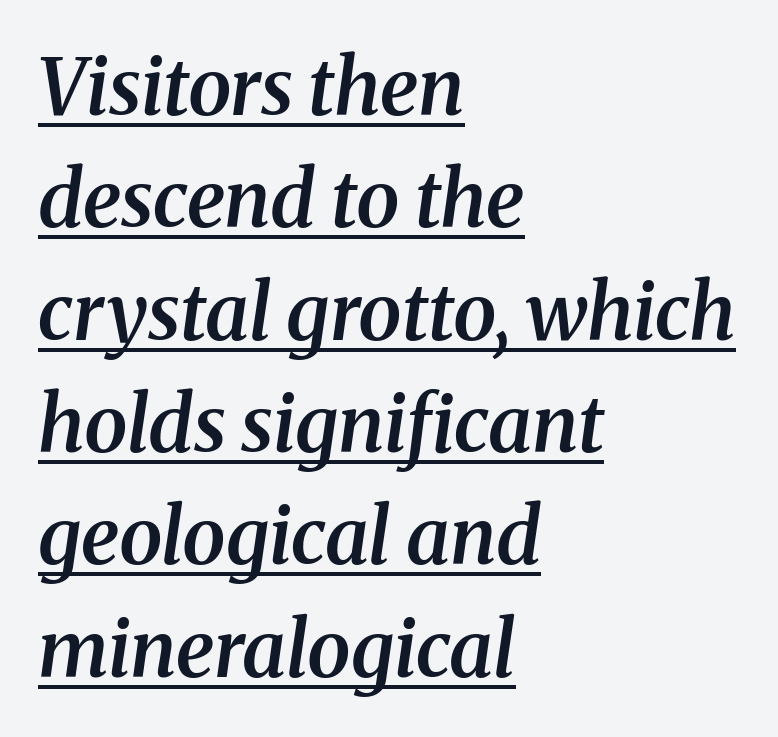
{"serif": "yes", "italic": "yes", "lean": "right", "slant_degrees": 8, "bold": "semi", "weight": "semibold", "width": "normal", "stroke_contrast": "medium", "x_height": "medium", "monospaced": "no", "underline": "yes", "align": "left", "line_spacing": "normal", "line_spacing_ratio": 1.44, "letter_spacing": "normal", "letter_spacing_em": 0.0, "glyph_px": 78}
